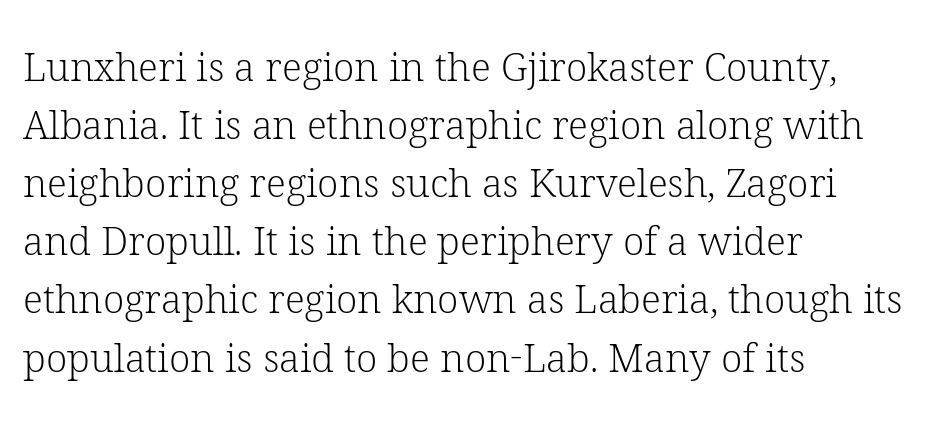
Vertical spacing — default. A bare baseline throughout the passage. Honestly, the letter spacing is just normal — you wouldn't notice it. Italic: no, the glyphs are upright roman. Is this a heavy cut? Hardly; it is regular or lighter.
